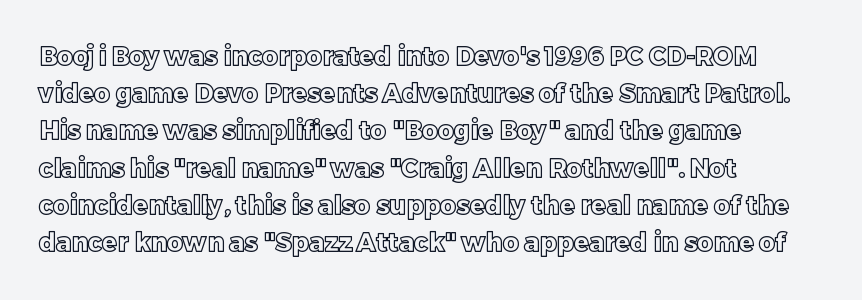
The image shows 25 px text type, upright; set left-aligned, normal line spacing (1.49x), normal letter spacing, not underlined.
